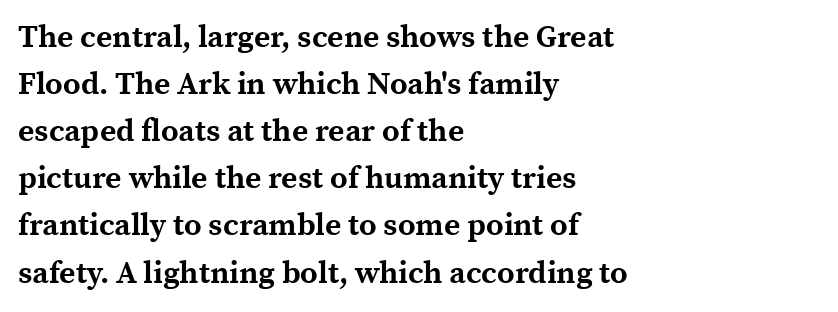
The image shows 31 px bold serif type, upright; set left-aligned, normal line spacing (1.52x), normal letter spacing, not underlined; a medium x-height.
